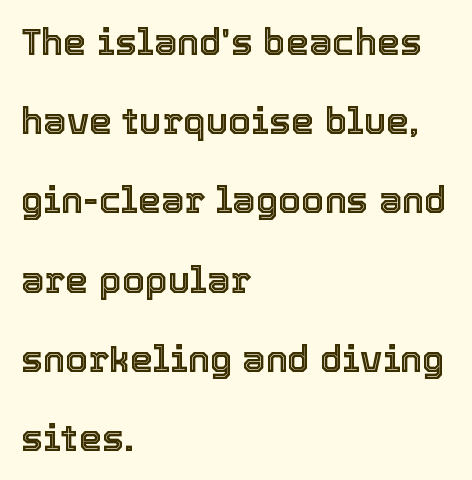
The image shows 37 px text type, upright; set left-aligned, loose line spacing (2.14x), normal letter spacing, not underlined; a medium x-height.
